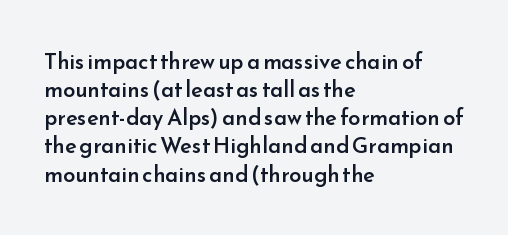
The image shows 22 px text type, upright; set left-aligned, normal line spacing (1.28x), normal letter spacing, not underlined.
